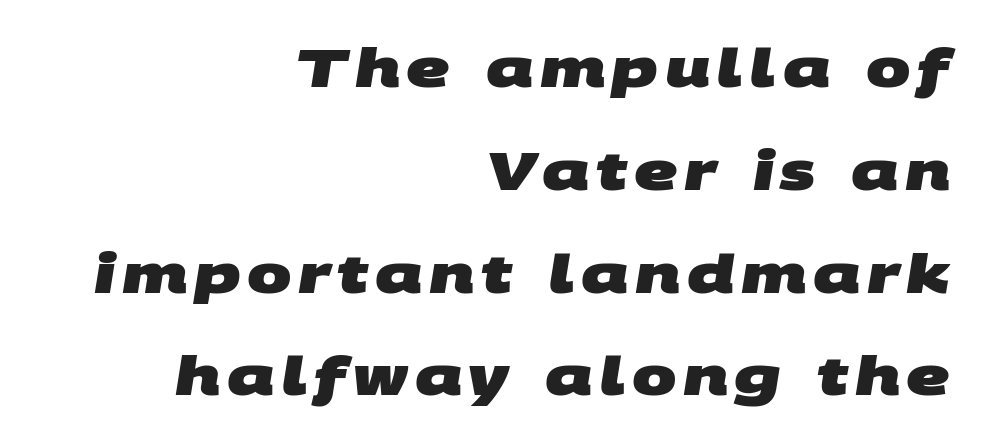
Line ends are locked; line starts wander. Does the weight exceed regular? Yes, all the way to bold. Leading is clearly above the norm, producing a sparse column. The rendering uses natural spacing where letterforms have individual widths. The space directly below the letters is spotless. Serif or sans? Sans — the stroke terminals are bare.
